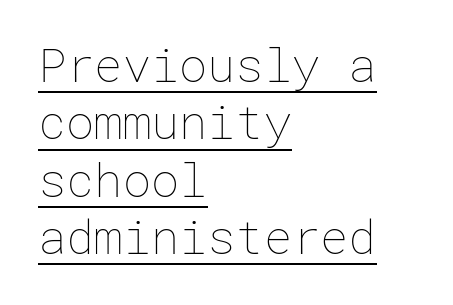
The image shows 47 px thin type, upright; set left-aligned, line spacing 1.22x, normal letter spacing, underlined; low stroke contrast and a medium x-height.
